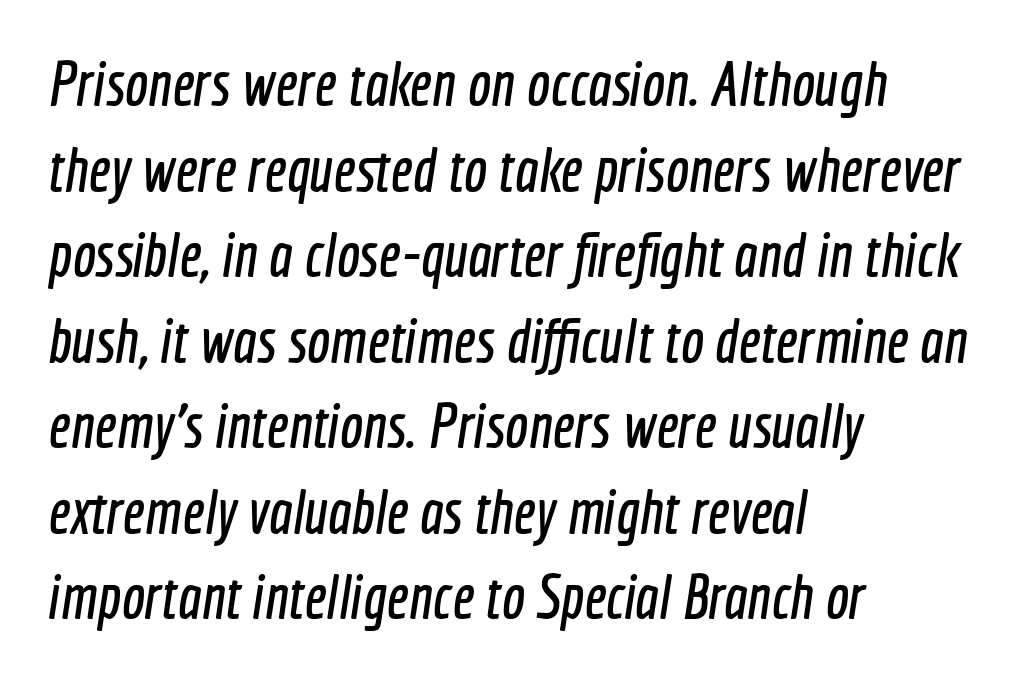
{"serif": "no", "width": "condensed", "x_height": "medium", "monospaced": "no", "underline": "no", "align": "left", "line_spacing": "normal", "line_spacing_ratio": 1.38, "letter_spacing": "normal", "letter_spacing_em": 0.0, "glyph_px": 62}
